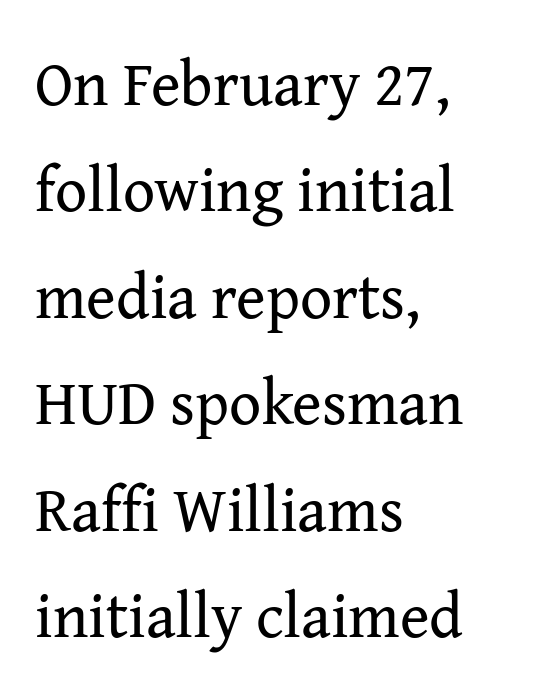
The image shows 63 px regular-weight serif type, upright; set left-aligned, normal line spacing (1.69x), normal letter spacing, not underlined; medium stroke contrast and a medium x-height.
